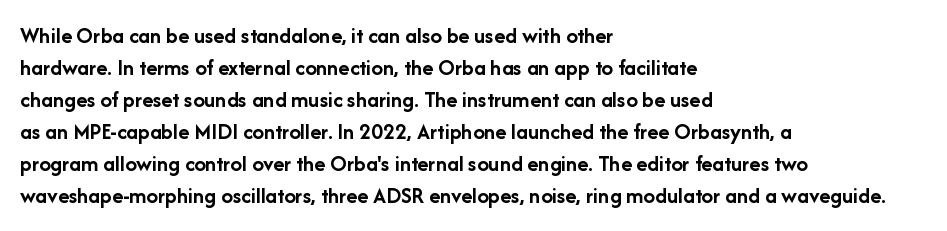
{"italic": "no", "bold": "yes", "underline": "no", "align": "left", "line_spacing": "normal", "line_spacing_ratio": 1.39, "letter_spacing": "normal", "letter_spacing_em": 0.0, "glyph_px": 23}
